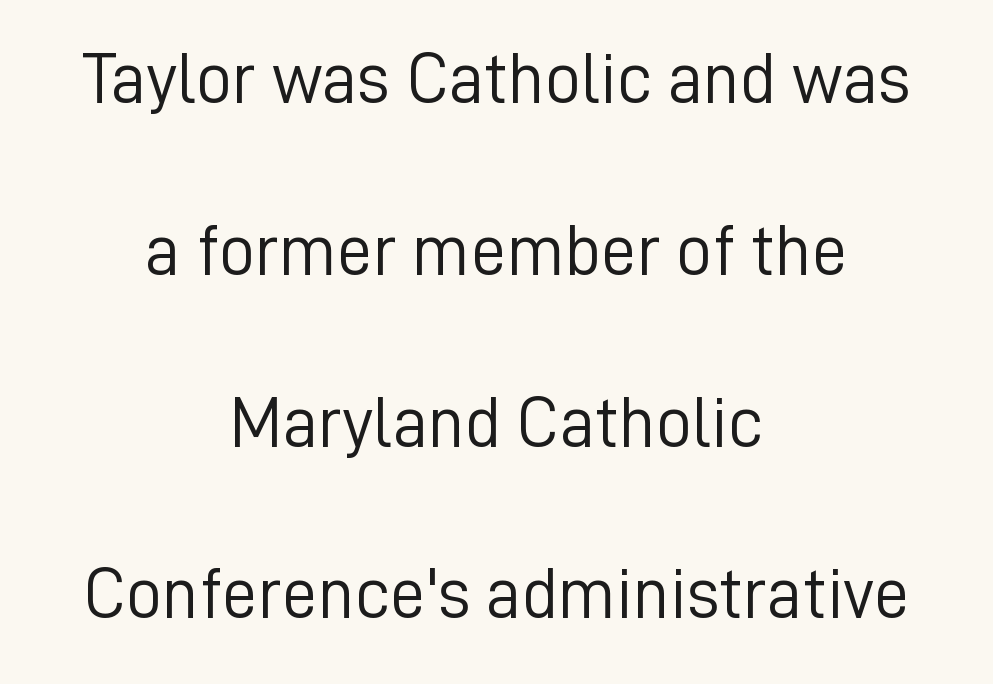
The image shows 71 px light sans-serif type, upright; set centered, loose line spacing (2.42x), normal letter spacing, not underlined; low stroke contrast and a medium x-height.
